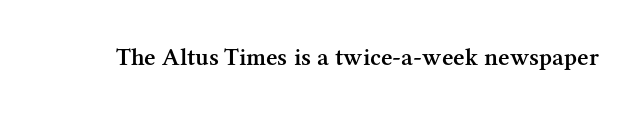
{"italic": "no", "bold": "semi", "underline": "no", "letter_spacing": "normal", "letter_spacing_em": 0.0, "glyph_px": 25}
